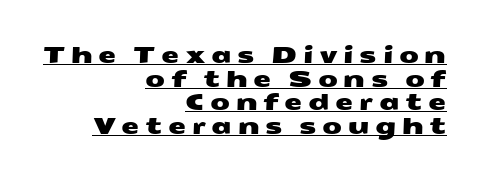
Reading down the column, the eye jumps only a short way to each next line. The paragraph has a hard right edge and a soft left edge. The rendered words wear a rule along their underside. The tracking jumps out immediately: characters are airy and widely separated.
